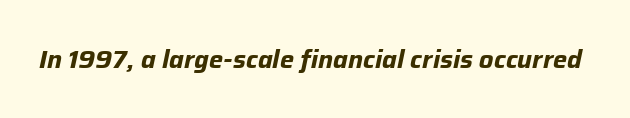
Letters rest on an invisible, unmarked baseline. Compared with typical body copy, the letter spacing here is the same. Rendered with sloped, italic letterforms. Students, this is bold: see how much ink each stroke carries.
